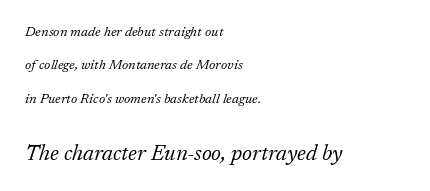
Q: Is the text bold? A: No.
Q: Is the text italic (slanted)? A: Yes, it leans right by about 17 degrees.
Q: Is the text underlined? A: No.
Q: How is the paragraph aligned? A: Left-aligned.
Q: Is the spacing between letters normal or unusually wide? A: Normal.
Q: Is the spacing between lines tight, normal or loose? A: Loose.
Q: Which block of text is set in a larger size, the first (top) or the second (bottom)? A: The second (bottom) one.
